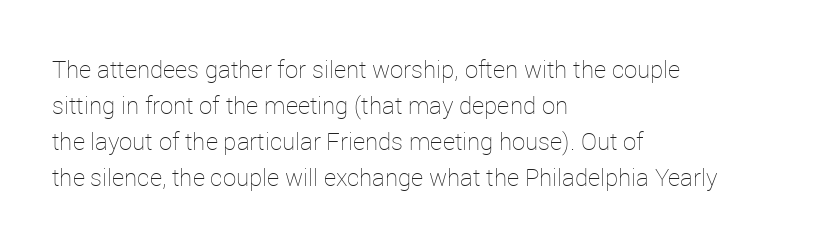
{"italic": "no", "bold": "no", "underline": "no", "align": "left", "line_spacing": "normal", "line_spacing_ratio": 1.5, "letter_spacing": "normal", "letter_spacing_em": 0.0, "glyph_px": 24}
